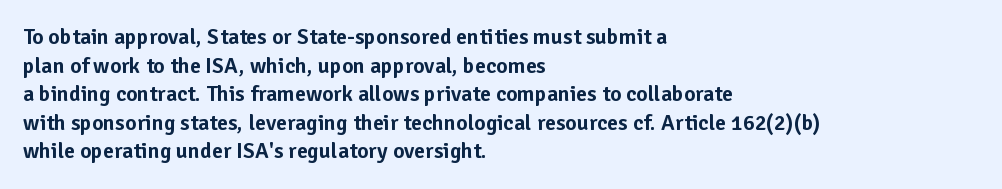
The image shows 22 px text type, upright; set left-aligned, normal line spacing (1.3x), normal letter spacing, not underlined.
